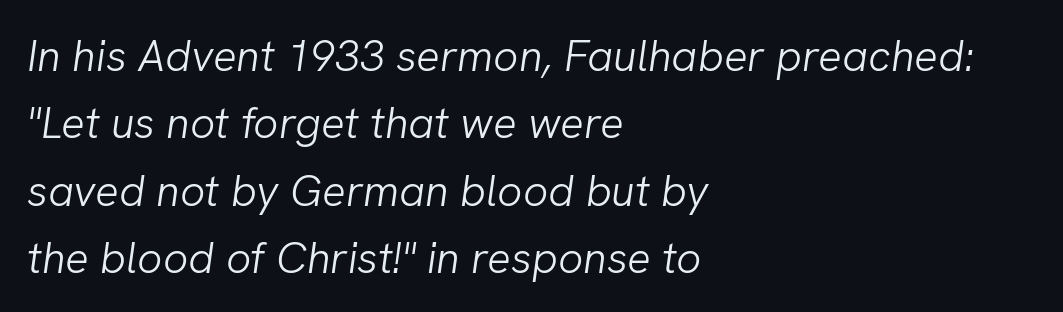
Is the type slanted? Yes — the strokes lean at a clear angle. A classic flush-left, rag-right setting is used for this passage. Here the designer chose a conventional face with non-uniform glyph widths. Each row of text sits above clean, open space. These lines keep a tight, regular rhythm from letter to letter.
